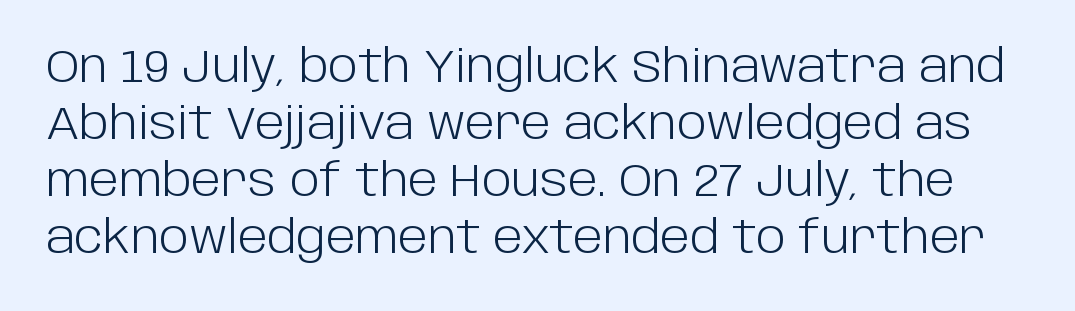
Q: Is the text bold? A: No.
Q: Is the text italic (slanted)? A: No, it is upright.
Q: Is the typeface a serif or a sans-serif typeface? A: Sans-serif.
Q: Is the text underlined? A: No.
Q: Is the spacing between letters normal or unusually wide? A: Normal.
Q: Is the spacing between lines tight, normal or loose? A: Normal.
Q: Width (condensed, normal, or wide)? A: Normal.
Q: Stroke contrast? A: Low.
Q: x-height? A: Large.
Q: Monospaced? A: No.
